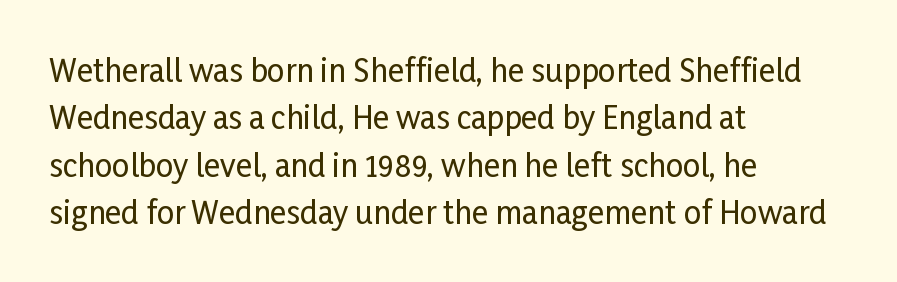
Letterform terminals end flat and unadorned throughout the passage. The letters advance in unequal steps, a hallmark of proportional type. Short note: letters normally spaced. Ascenders rise straight up at ninety degrees. In CSS terms this would be text-align: left. A clean baseline with only descenders dipping below it.
